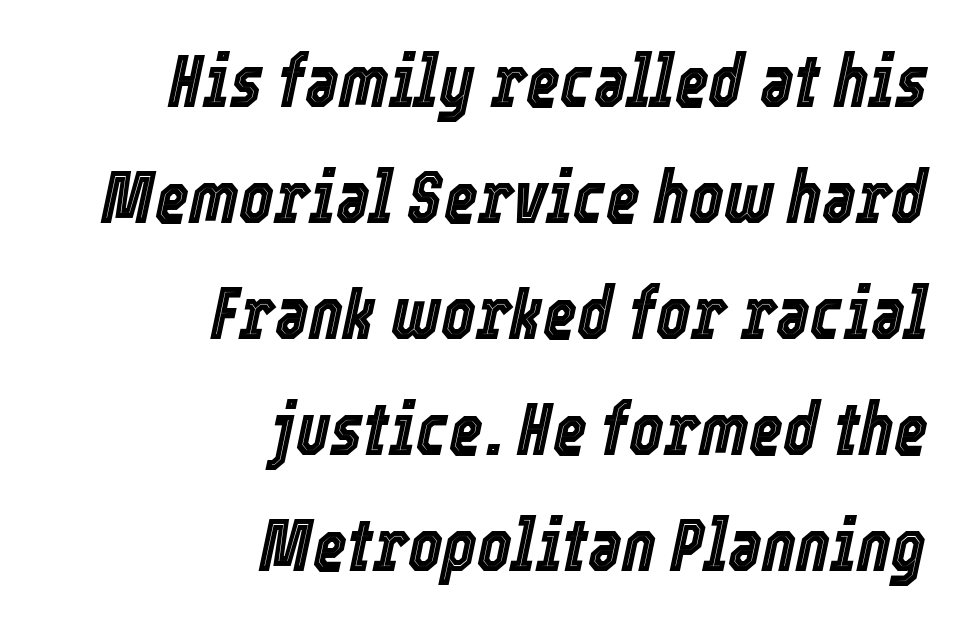
Q: Is the text italic (slanted)? A: Yes, it leans right by about 12 degrees.
Q: Is the text underlined? A: No.
Q: How is the paragraph aligned? A: Right-aligned.
Q: Is the spacing between letters normal or unusually wide? A: Normal.
Q: Is the spacing between lines tight, normal or loose? A: Normal.
Q: Width (condensed, normal, or wide)? A: Condensed.
Q: x-height? A: Medium.
Q: Monospaced? A: No.
